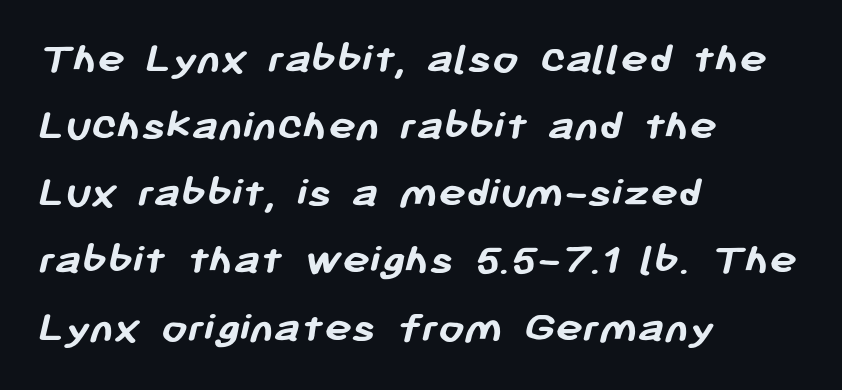
{"serif": "no", "bold": "yes", "weight": "semibold", "width": "normal", "stroke_contrast": "low", "x_height": "medium", "monospaced": "no", "underline": "no", "align": "left", "line_spacing": "normal", "line_spacing_ratio": 1.46, "letter_spacing": "normal", "letter_spacing_em": 0.0, "glyph_px": 46}
